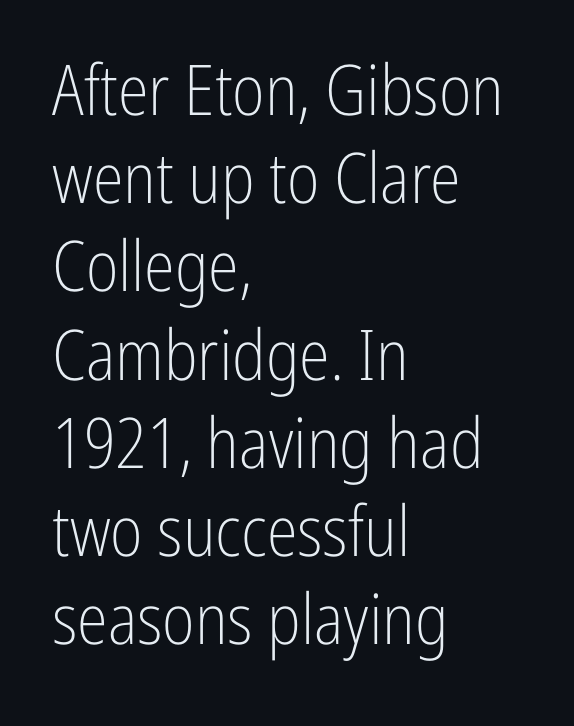
The image shows 70 px light, condensed sans-serif type, upright; set left-aligned, normal line spacing (1.26x), normal letter spacing, not underlined; low stroke contrast and a medium x-height.
